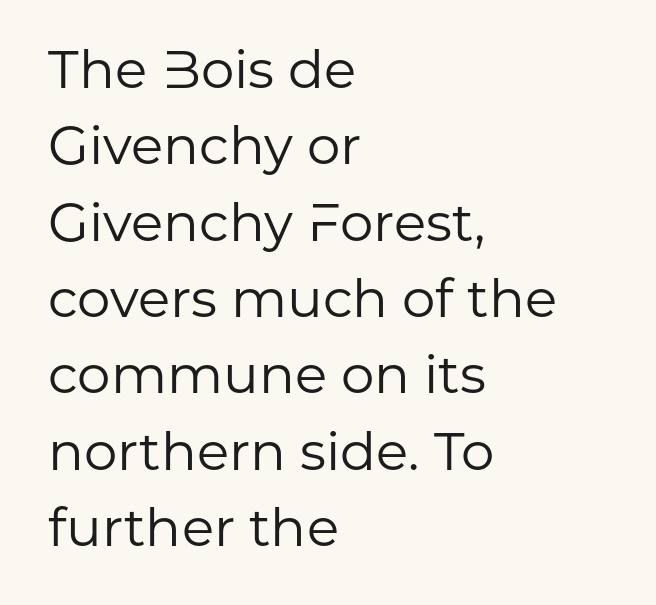
The image shows 53 px regular-weight sans-serif type, upright; set left-aligned, normal line spacing (1.44x), normal letter spacing, not underlined; low stroke contrast and a medium x-height.
